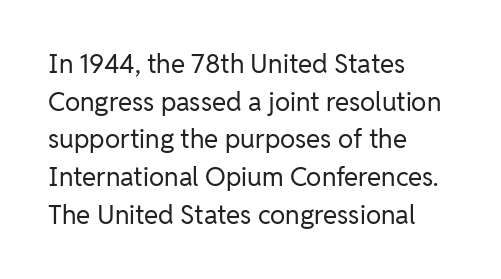
The image shows 26 px text type, upright; set left-aligned, normal line spacing (1.45x), normal letter spacing, not underlined.
